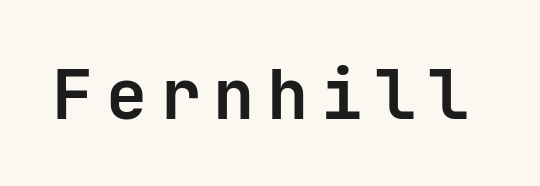
A typesetter would label this face a sans. The specimen reads as upright at a glance. The area under the type is left untouched. In terms of weight, the rendering is a true, heavy bold.
